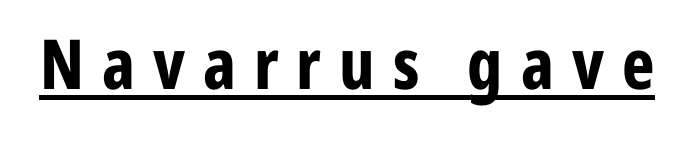
The image shows 69 px bold, condensed sans-serif type, upright; set unusually wide letter spacing (+0.26 em), underlined; low stroke contrast and a medium x-height.
